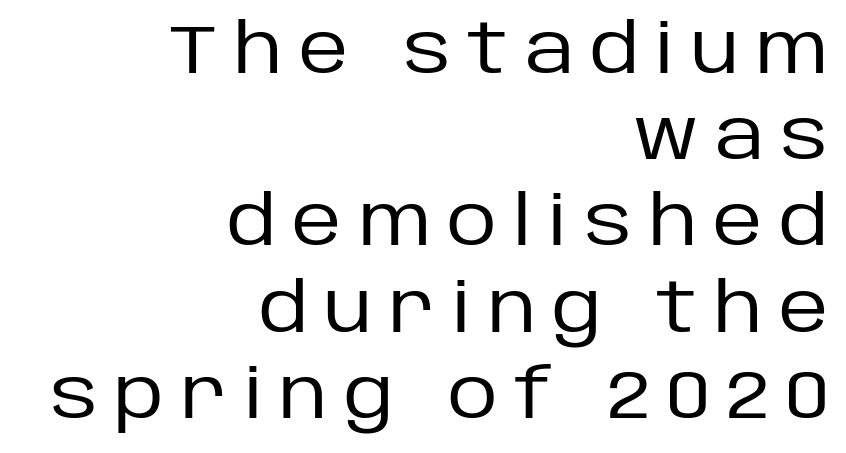
The image shows 69 px regular-weight sans-serif type, upright; set right-aligned, normal line spacing (1.25x), unusually wide letter spacing (+0.24 em), not underlined; low stroke contrast and a large x-height.
